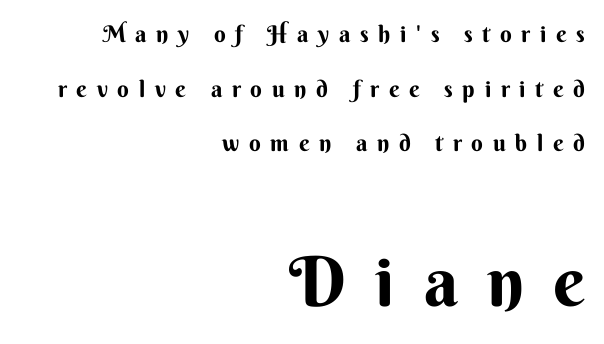
Tall strokes in this sample are plumb rather than angled. Here the designer chose a conventional face with non-uniform glyph widths. Compared with typical body copy, the letter spacing here is much looser. Is this a sans? Yes — the strokes have no serifs. Has an underline been added? It has not. The composition opens small and finishes big.
